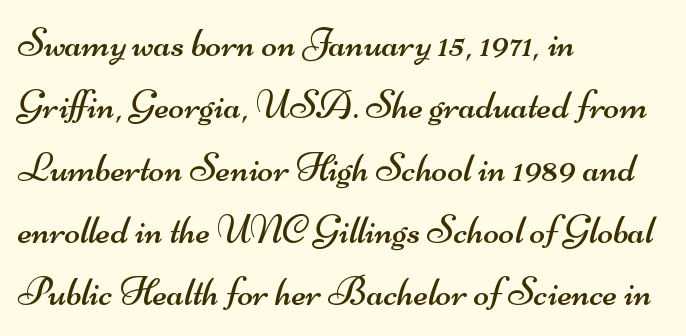
The image shows 41 px regular-weight, wide sans-serif type; set left-aligned, normal line spacing (1.52x), normal letter spacing, not underlined; medium stroke contrast and a small x-height.
